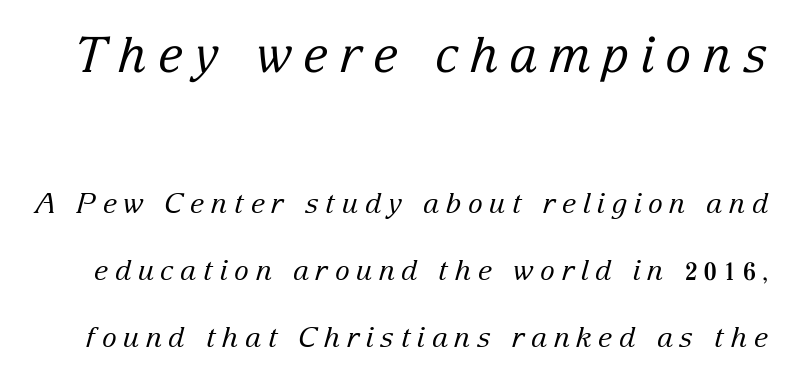
The passage shown stacks its lines with a broad gap. Each letter keeps its own natural width here, so spacing adapts to shape. Tall strokes in this sample are angled rather than plumb. These two chunks differ in scale, with the top chunk taking the larger measure. The rendering inserts visible extra space after every character. Heft: none added — not bold.
